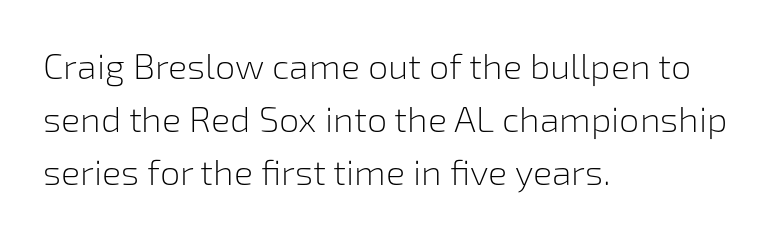
{"serif": "no", "italic": "no", "bold": "no", "weight": "light", "width": "normal", "stroke_contrast": "low", "x_height": "medium", "monospaced": "no", "underline": "no", "align": "left", "line_spacing": "normal", "line_spacing_ratio": 1.47, "letter_spacing": "normal", "letter_spacing_em": 0.0, "glyph_px": 36}
